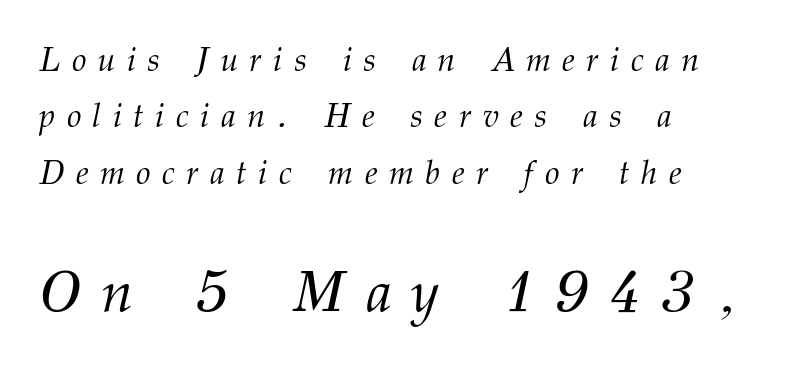
{"serif": "yes", "italic": "yes", "lean": "right", "slant_degrees": 12, "bold": "no", "weight": "light", "width": "normal", "stroke_contrast": "medium", "x_height": "medium", "monospaced": "no", "underline": "no", "align": "left", "line_spacing_ratio": 1.71, "letter_spacing": "wide", "letter_spacing_em": 0.35, "larger_block": "second", "size_ratio": 1.76, "glyph_px": 58}
